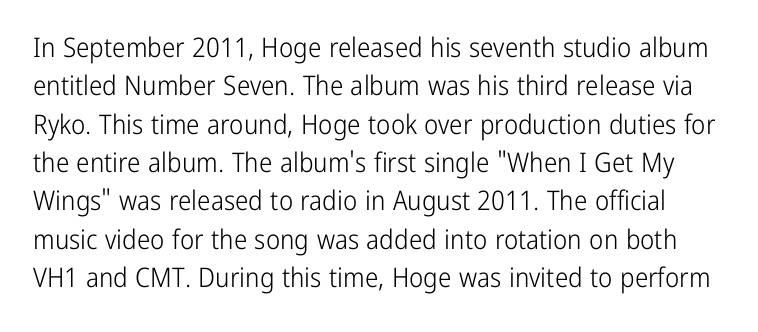
{"italic": "no", "bold": "no", "underline": "no", "line_spacing": "normal", "line_spacing_ratio": 1.42, "letter_spacing": "normal", "letter_spacing_em": 0.0, "glyph_px": 27}
